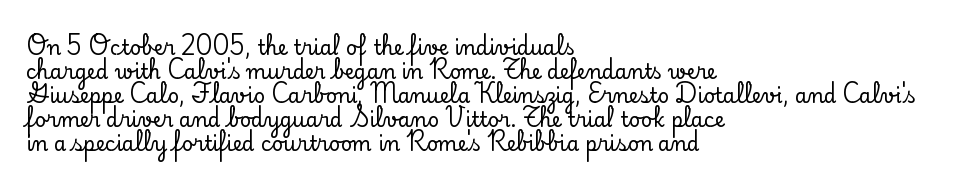
{"italic": "no", "underline": "no", "align": "left", "line_spacing_ratio": 1.2, "letter_spacing": "normal", "letter_spacing_em": 0.0, "glyph_px": 20}
